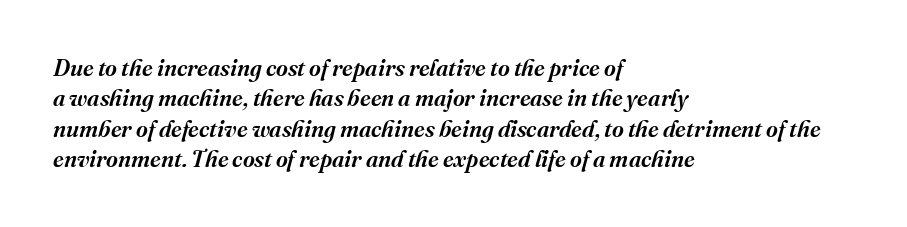
Letter spacing: default. Words float on clear page, feet unadorned. The specimen reads as italic at a glance. If you measured baseline to baseline, you'd find a middling distance.
